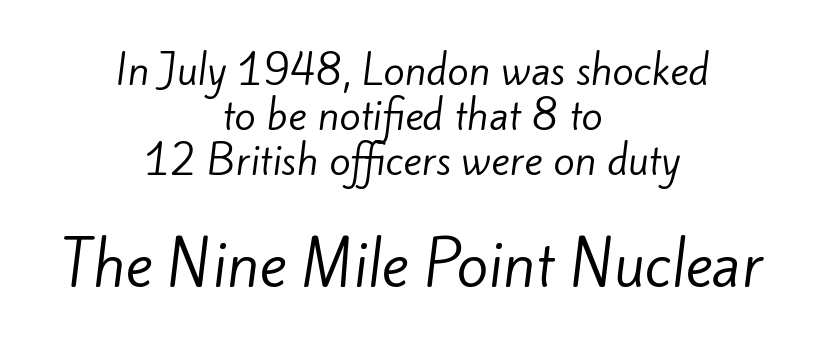
{"serif": "no", "bold": "no", "weight": "regular", "width": "normal", "stroke_contrast": "low", "x_height": "small", "monospaced": "no", "underline": "no", "align": "center", "line_spacing": "tight", "line_spacing_ratio": 1.15, "letter_spacing": "normal", "letter_spacing_em": 0.0, "larger_block": "second", "size_ratio": 1.49, "glyph_px": 58}
